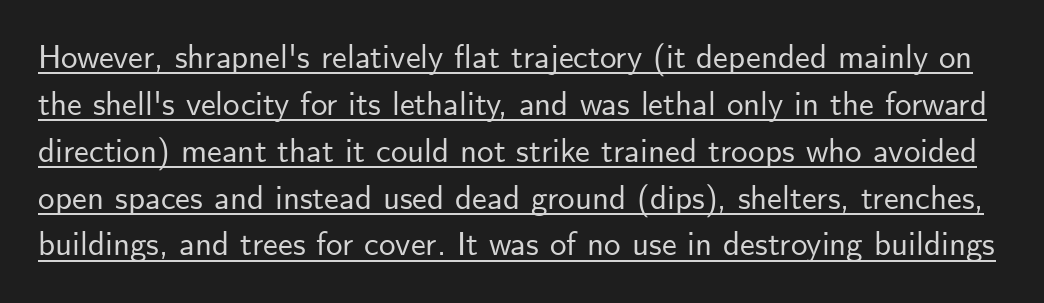
The image shows 33 px sans-serif type, upright; set normal line spacing (1.42x), normal letter spacing, underlined; low stroke contrast and a small x-height.
